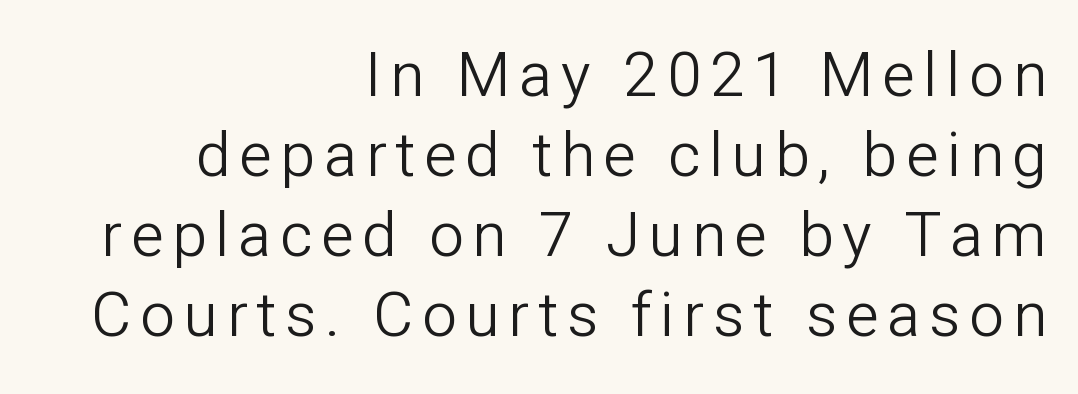
Q: Is the text bold? A: No.
Q: Is the text italic (slanted)? A: No, it is upright.
Q: Is the typeface a serif or a sans-serif typeface? A: Sans-serif.
Q: Is the text underlined? A: No.
Q: How is the paragraph aligned? A: Right-aligned.
Q: Is the spacing between lines tight, normal or loose? A: Normal.
Q: Width (condensed, normal, or wide)? A: Normal.
Q: Stroke contrast? A: Low.
Q: x-height? A: Medium.
Q: Monospaced? A: No.
